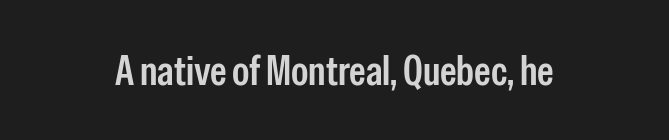
The image shows 42 px condensed sans-serif type, upright; set centered, normal letter spacing, not underlined; low stroke contrast and a medium x-height.
